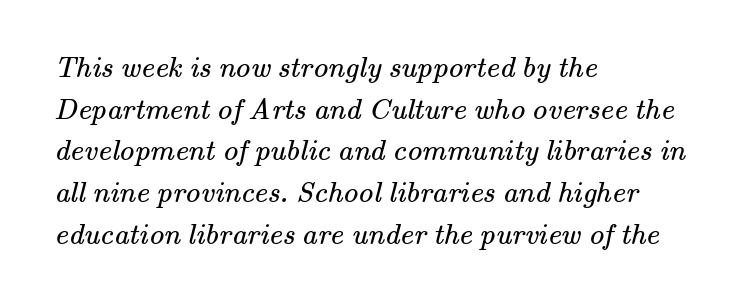
Stroke mass is kept to a normal reading level or below. You could not count columns in this text — the font is proportionally spaced. To sum up the face: it has serifs. In terms of letterspacing, this is plain default setting.
